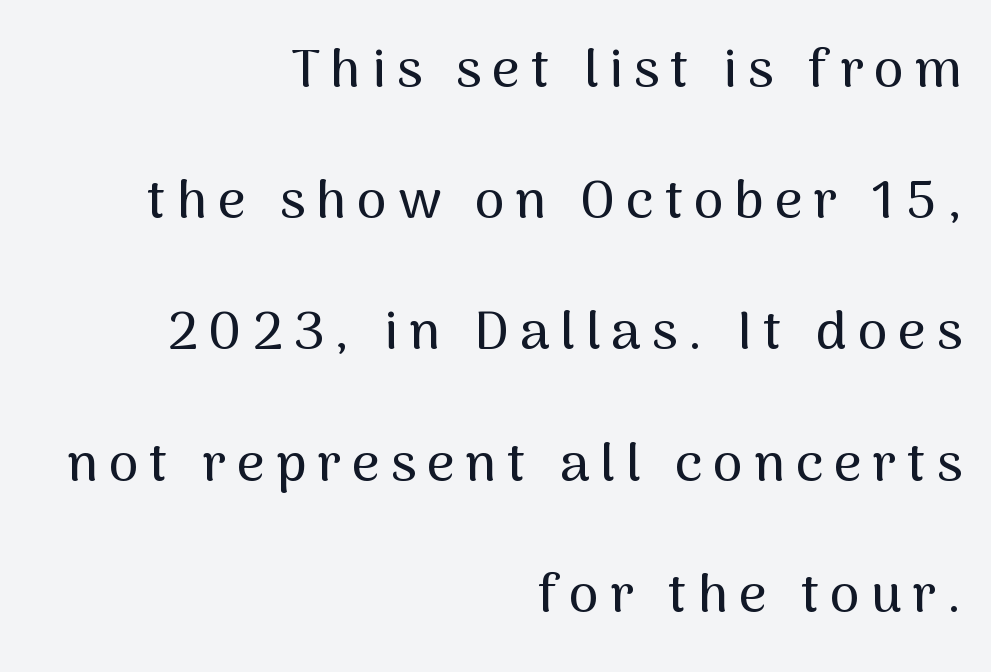
Q: Is the text italic (slanted)? A: No, it is upright.
Q: Is the typeface a serif or a sans-serif typeface? A: Sans-serif.
Q: Is the text underlined? A: No.
Q: How is the paragraph aligned? A: Right-aligned.
Q: Is the spacing between letters normal or unusually wide? A: Unusually wide.
Q: Is the spacing between lines tight, normal or loose? A: Loose.
Q: Width (condensed, normal, or wide)? A: Normal.
Q: Stroke contrast? A: Medium.
Q: x-height? A: Medium.
Q: Monospaced? A: No.
